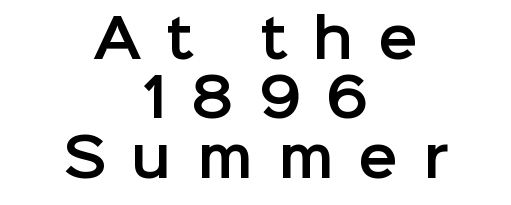
Short and long lines alike share a common midpoint. You could not count columns in this text — the font is proportionally spaced. Compared with typical body copy, the letter spacing here is much looser. In terms of posture, this sample is upright. Honestly, the rows look squashed on top of each other.
